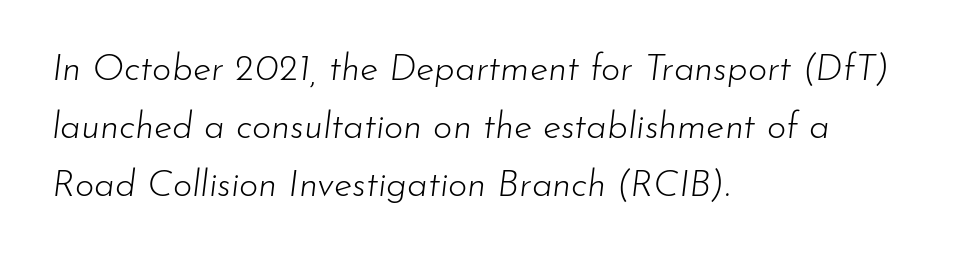
{"italic": "yes", "lean": "right", "slant_degrees": 7, "bold": "no", "weight": "light", "width": "normal", "stroke_contrast": "low", "x_height": "small", "monospaced": "no", "underline": "no", "align": "left", "line_spacing": "normal", "line_spacing_ratio": 1.57, "letter_spacing": "normal", "letter_spacing_em": 0.0, "glyph_px": 37}
